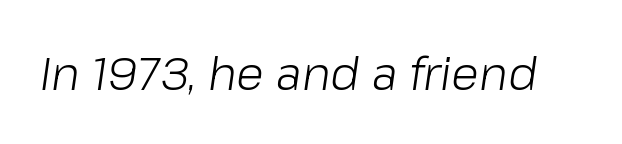
Summary of weight: not heavy and not bold. Looks like regular typesetting: each glyph gets only the width it needs. Characters are canted at an angle relative to the baseline's perpendicular. Check under the words: just untouched page. The type is set solid horizontally, with unmodified tracking.
